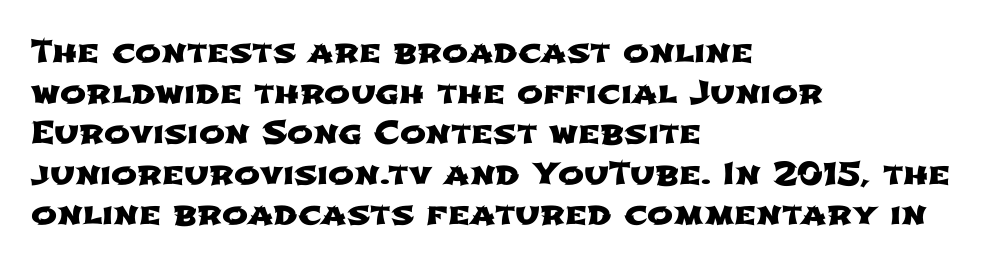
The image shows 31 px wide sans-serif type; set left-aligned, normal line spacing (1.31x), normal letter spacing, not underlined; low stroke contrast and a medium x-height.
